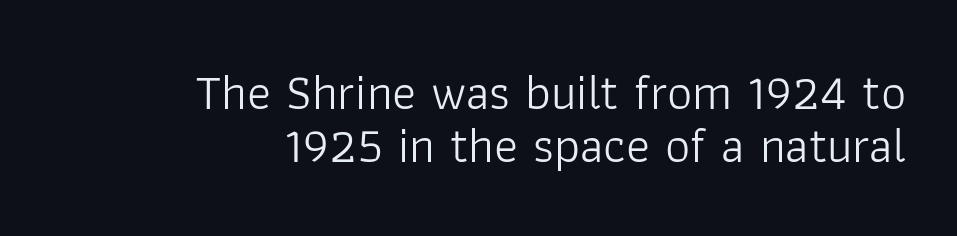
The image shows 50 px light sans-serif type, upright; set right-aligned, tight line spacing (1.06x), normal letter spacing, not underlined; low stroke contrast and a medium x-height.
